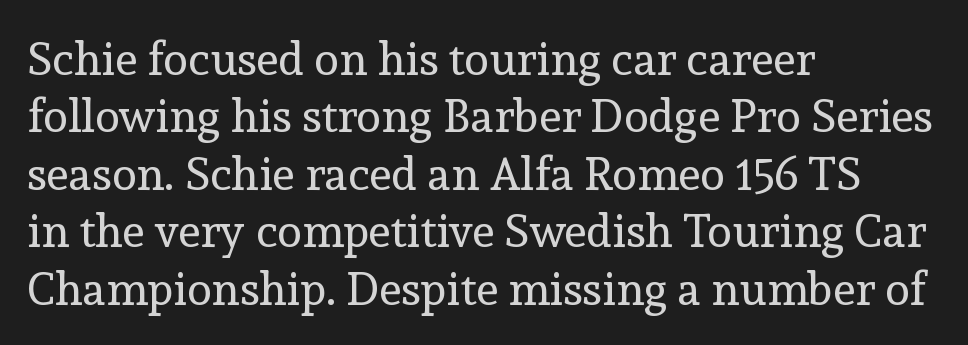
The image shows 46 px regular-weight serif type, upright; set left-aligned, normal line spacing (1.25x), normal letter spacing, not underlined; a medium x-height.
